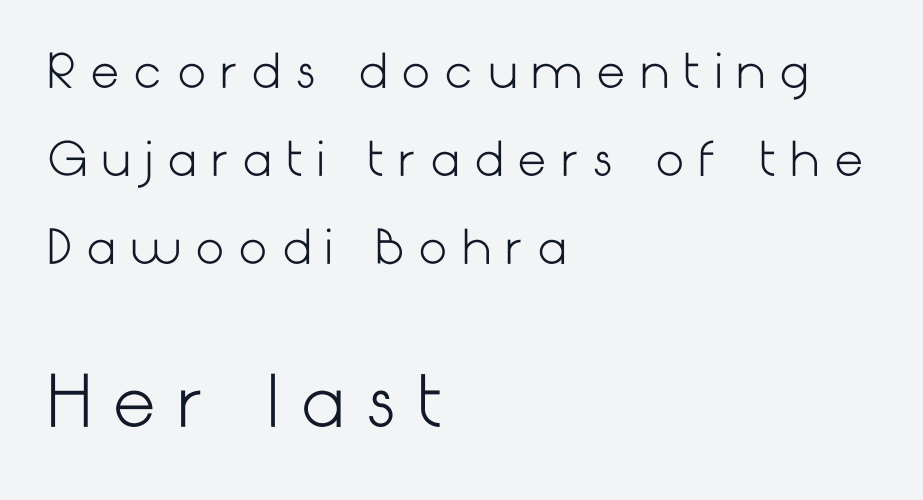
The image shows 69 px light sans-serif type, upright; set left-aligned, loose line spacing (1.91x), unusually wide letter spacing (+0.3 em), not underlined; the second (bottom) block is 1.5x larger; low stroke contrast and a medium x-height.
